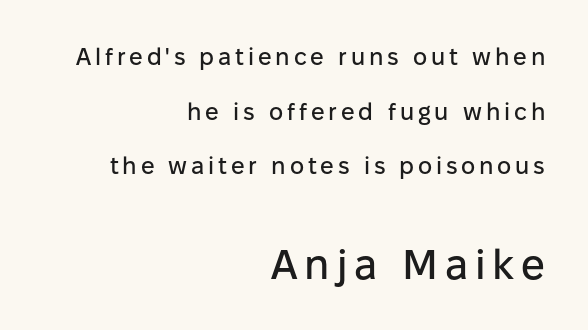
The image shows 42 px sans-serif type, upright; set right-aligned, loose line spacing (2.28x), not underlined; the second (bottom) block is 1.75x larger; low stroke contrast and a medium x-height.
